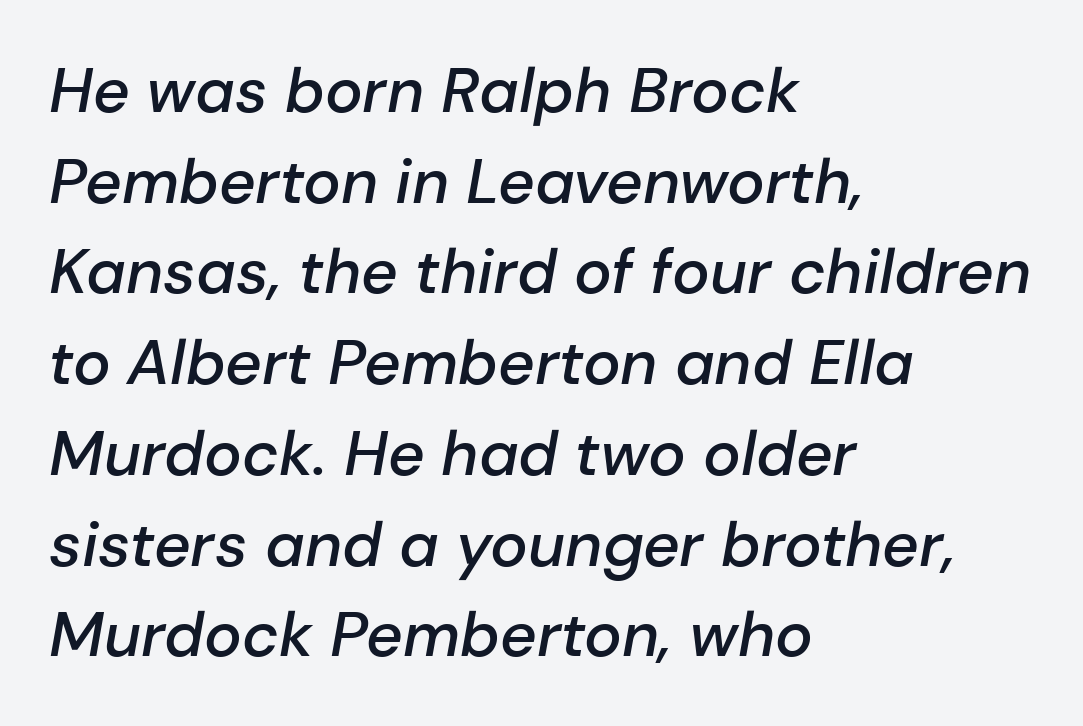
The image shows 63 px semibold type, italic (leaning right); set left-aligned, normal line spacing (1.44x), normal letter spacing, not underlined; low stroke contrast and a medium x-height.
